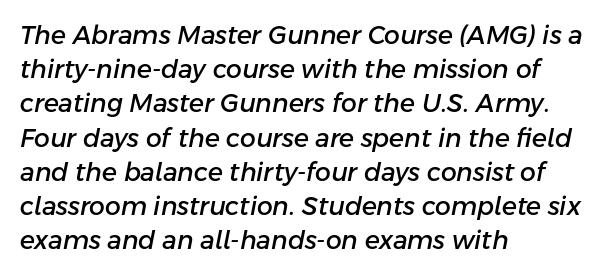
Normally led — the rows are evenly, conventionally spaced. Observe the ordinary spacing: letters are neighbours, not strangers. Descenders are the only things crossing below the line. If you drew a ruler down the left edge, every line would touch it. Characters are canted at an angle relative to the baseline's perpendicular.
